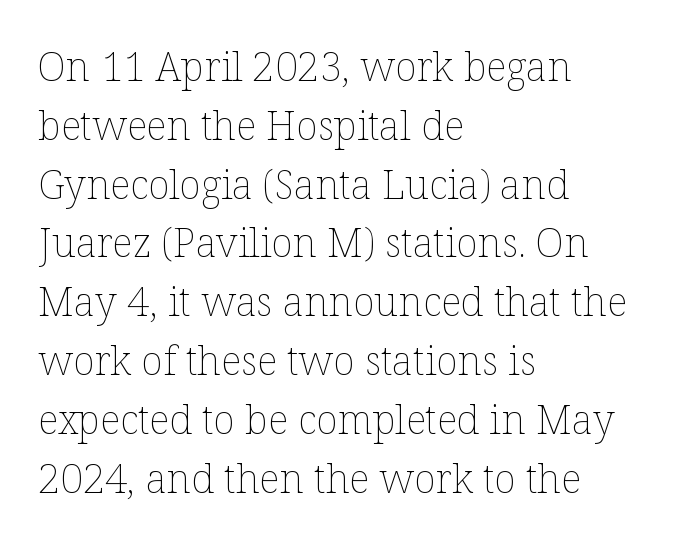
The image shows 40 px thin type, upright; set left-aligned, normal line spacing (1.47x), normal letter spacing, not underlined; low stroke contrast and a medium x-height.
